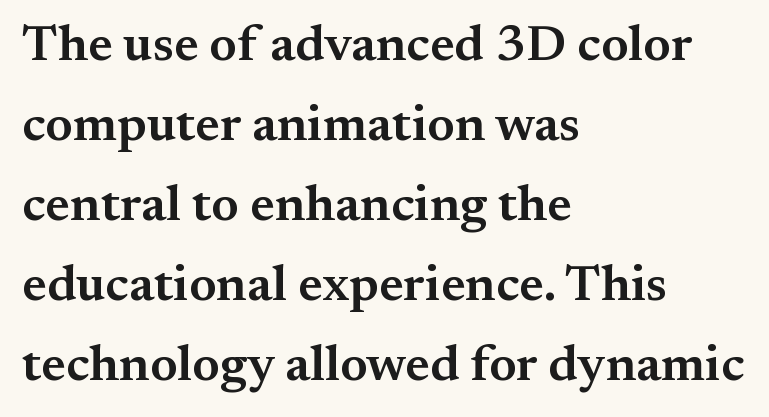
These lines are rendered in a variable-pitch font. Glance below the letters and you will spot only blank space. When letters stand straight like this, we call the style roman or upright. Honestly, the letter spacing is just normal — you wouldn't notice it. Horizontally, the lines are justified to the leading edge only.
